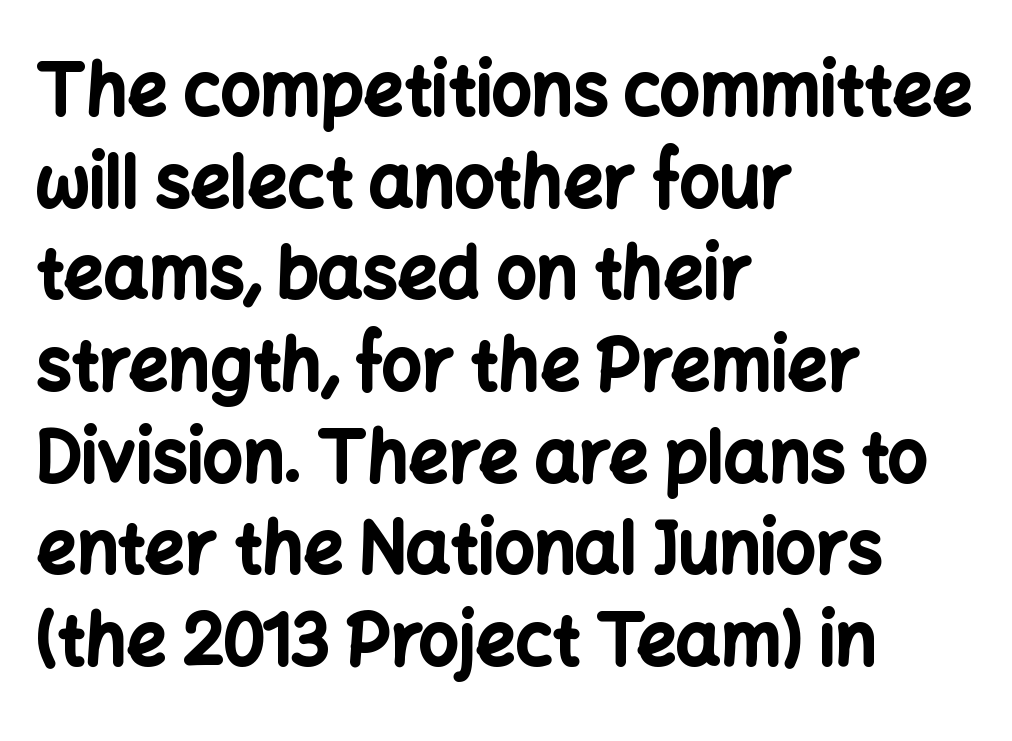
The type family on display is of the sans-serif kind. Its strokes are broad and dark, the hallmark of bold type. The passage shown stacks its lines at a standard gap. Tracking here is standard; glyphs follow each other at the usual distance. The words here are not underlined.
